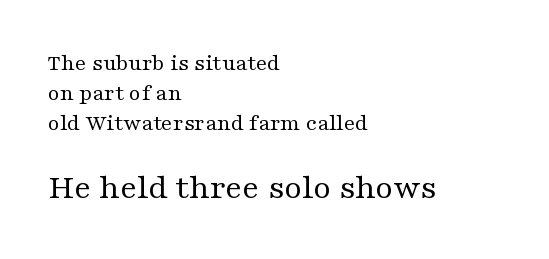
The image shows 36 px regular-weight, wide serif type, upright; set left-aligned, line spacing 1.24x, normal letter spacing, not underlined; the second (bottom) block is 1.5x larger; medium stroke contrast and a medium x-height.
